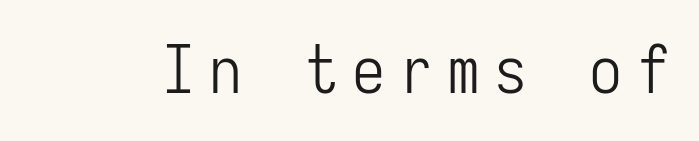
Q: Is the text bold? A: No.
Q: Is the text italic (slanted)? A: No, it is upright.
Q: Is the typeface a serif or a sans-serif typeface? A: Sans-serif.
Q: Is the text underlined? A: No.
Q: Is the spacing between letters normal or unusually wide? A: Unusually wide.
Q: Width (condensed, normal, or wide)? A: Condensed.
Q: Stroke contrast? A: Low.
Q: x-height? A: Medium.
Q: Monospaced? A: Yes.
